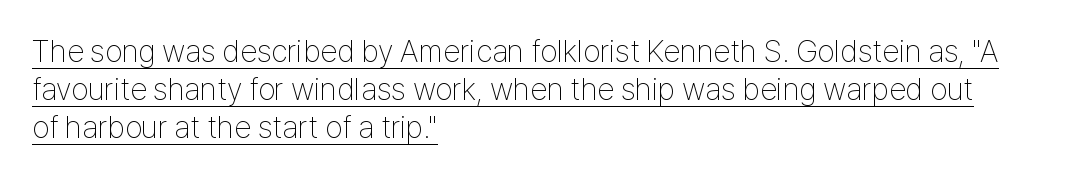
The image shows 31 px thin, condensed sans-serif type, upright; set left-aligned, line spacing 1.23x, normal letter spacing, underlined; low stroke contrast and a medium x-height.
